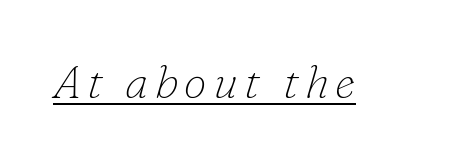
{"serif": "yes", "italic": "yes", "lean": "right", "slant_degrees": 16, "bold": "no", "weight": "thin", "width": "normal", "stroke_contrast": "low", "x_height": "small", "monospaced": "no", "underline": "yes", "glyph_px": 46}
